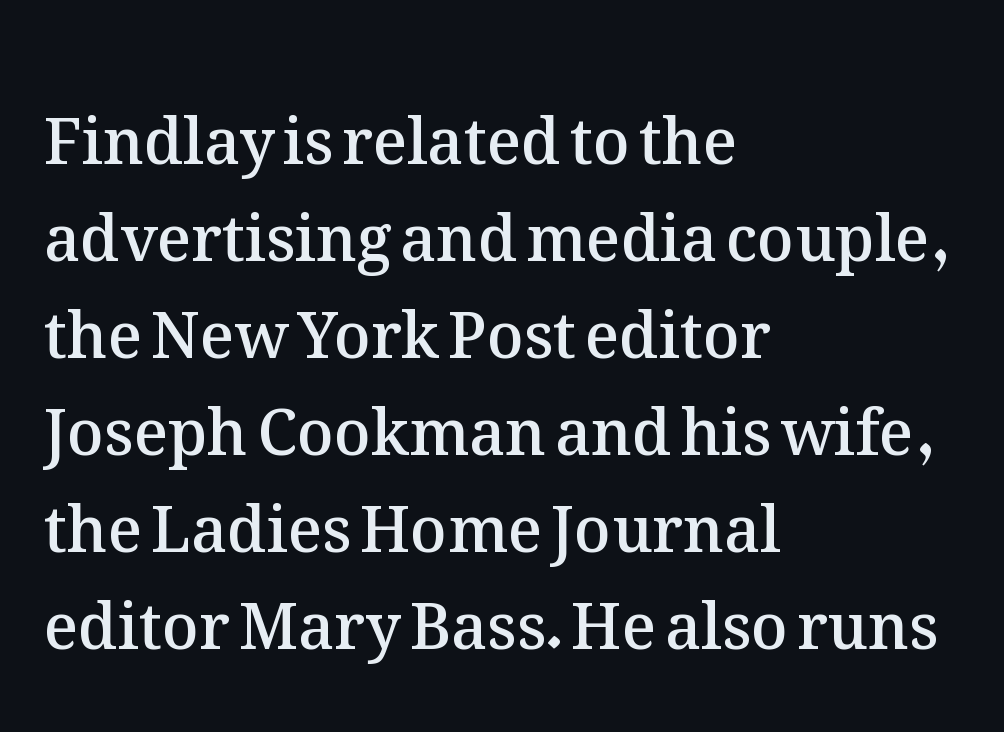
{"italic": "no", "bold": "semi", "weight": "semibold", "width": "normal", "stroke_contrast": "medium", "x_height": "medium", "monospaced": "no", "underline": "no", "align": "left", "line_spacing": "normal", "line_spacing_ratio": 1.54, "letter_spacing": "normal", "letter_spacing_em": 0.0, "glyph_px": 63}
